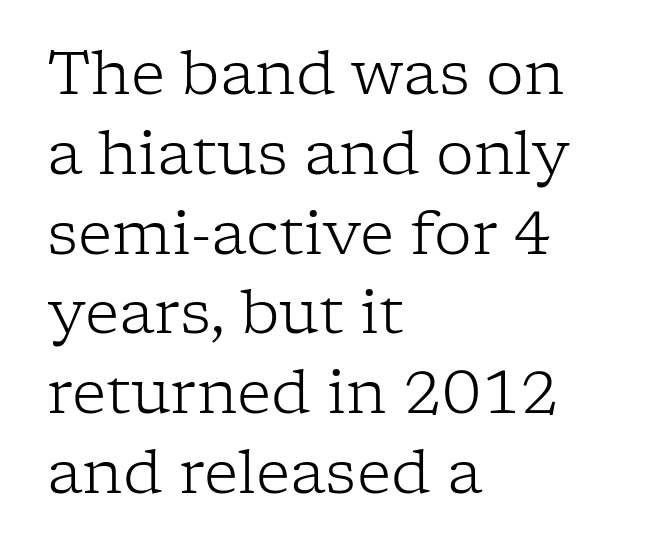
Q: Is the text bold? A: No.
Q: Is the text italic (slanted)? A: No, it is upright.
Q: Is the typeface a serif or a sans-serif typeface? A: Serif.
Q: Is the text underlined? A: No.
Q: How is the paragraph aligned? A: Left-aligned.
Q: Is the spacing between letters normal or unusually wide? A: Normal.
Q: Is the spacing between lines tight, normal or loose? A: Normal.
Q: Width (condensed, normal, or wide)? A: Normal.
Q: Stroke contrast? A: Low.
Q: x-height? A: Medium.
Q: Monospaced? A: No.
